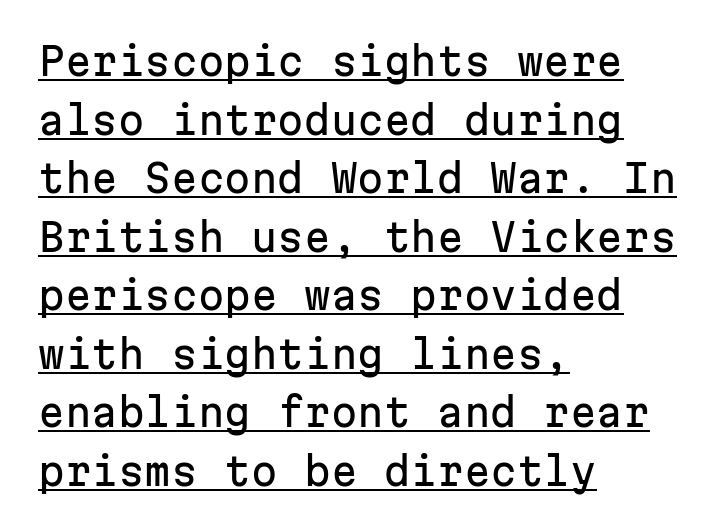
{"serif": "no", "italic": "no", "width": "normal", "stroke_contrast": "low", "x_height": "medium", "monospaced": "yes", "underline": "yes", "align": "left", "line_spacing": "normal", "line_spacing_ratio": 1.54, "letter_spacing": "normal", "letter_spacing_em": 0.0, "glyph_px": 38}
